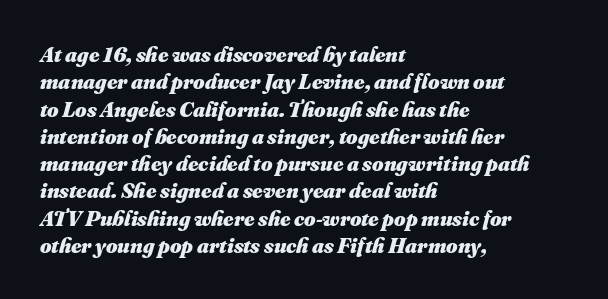
Does extra space separate the letters? No, they use regular spacing. Stroke thickness is high; the sample reads as a true bold. The paragraph shown leans on its left margin. This rendering features lettering with no underline.
